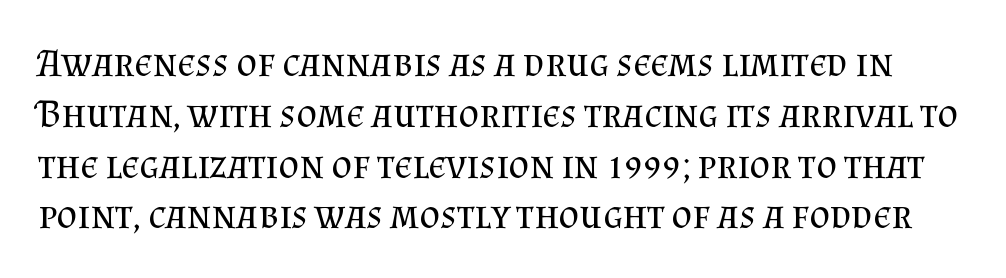
The image shows 40 px regular-weight serif type, upright; set normal line spacing (1.27x), normal letter spacing, not underlined; medium stroke contrast and a small x-height.
